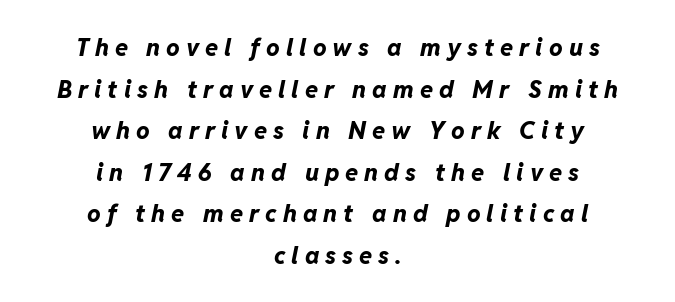
{"italic": "yes", "lean": "right", "slant_degrees": 11, "bold": "yes", "underline": "no", "align": "center", "line_spacing_ratio": 1.73, "letter_spacing": "wide", "letter_spacing_em": 0.25, "glyph_px": 24}
